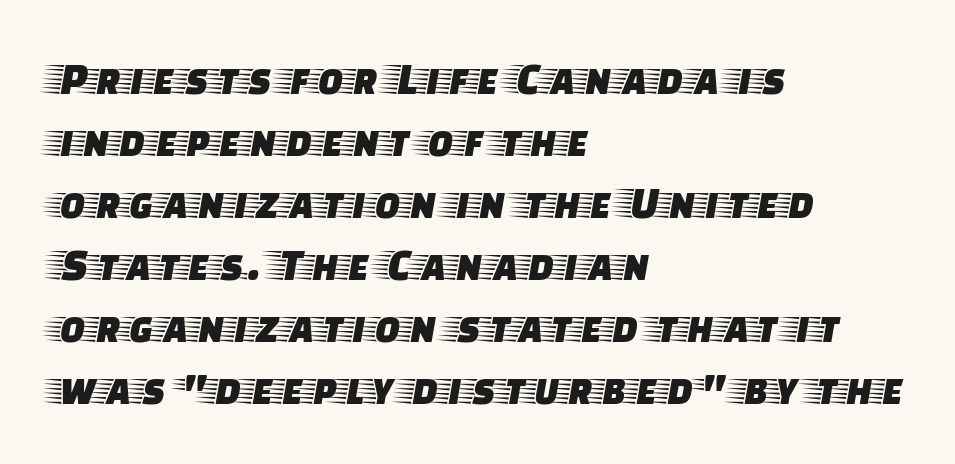
The image shows 47 px wide serif type; set left-aligned, normal line spacing (1.32x), normal letter spacing, not underlined; low stroke contrast and a large x-height.
